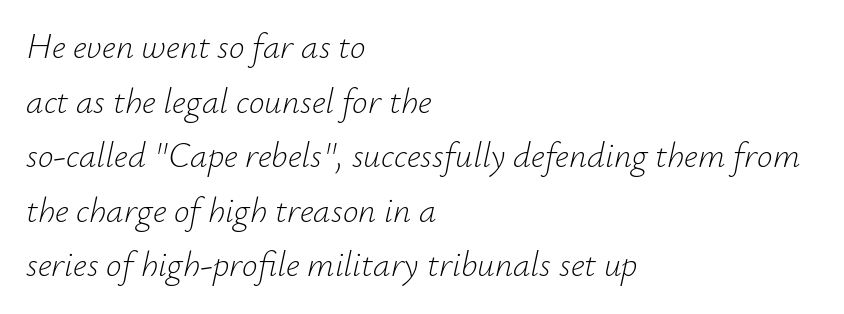
The image shows 35 px light type, italic (leaning right); set left-aligned, normal line spacing (1.56x), normal letter spacing, not underlined; low stroke contrast and a small x-height.
